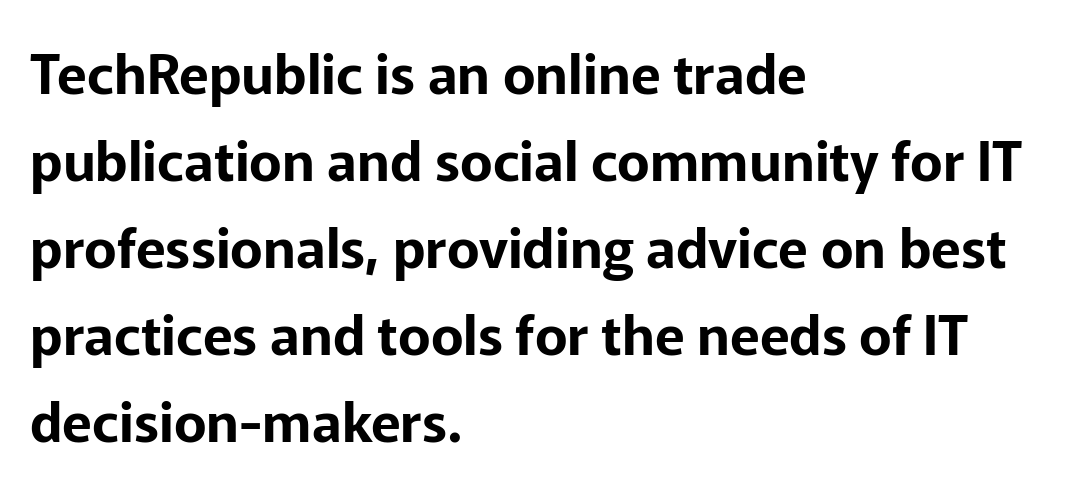
Q: Is the text italic (slanted)? A: No, it is upright.
Q: Is the typeface a serif or a sans-serif typeface? A: Sans-serif.
Q: Is the text underlined? A: No.
Q: How is the paragraph aligned? A: Left-aligned.
Q: Is the spacing between letters normal or unusually wide? A: Normal.
Q: Is the spacing between lines tight, normal or loose? A: Normal.
Q: Width (condensed, normal, or wide)? A: Normal.
Q: Stroke contrast? A: Low.
Q: x-height? A: Medium.
Q: Monospaced? A: No.
